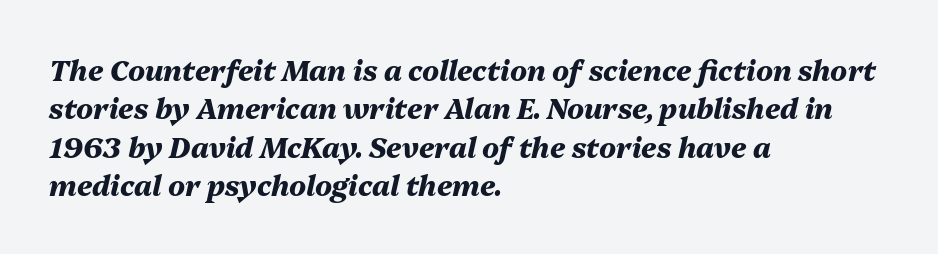
The image shows 28 px heavy type, italic (leaning right); set left-aligned, normal line spacing (1.37x), normal letter spacing, not underlined; medium stroke contrast and a medium x-height.
